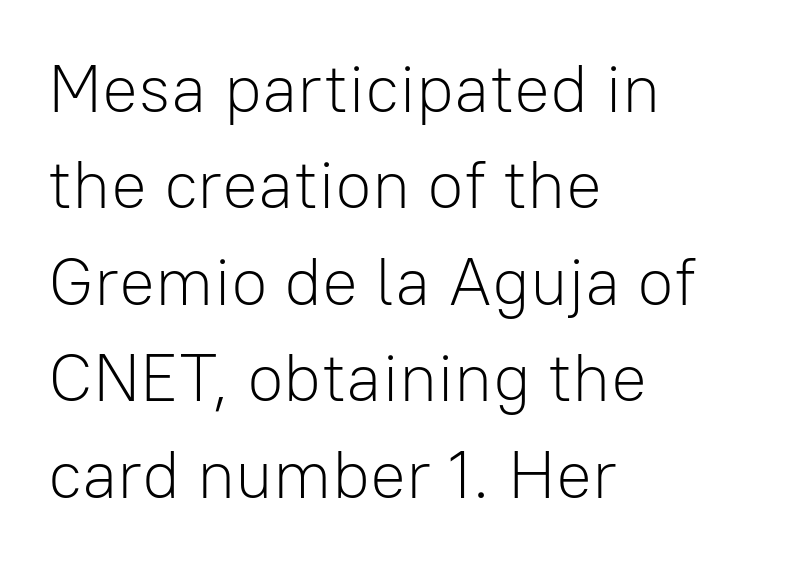
The image shows 67 px light sans-serif type, upright; set left-aligned, normal line spacing (1.44x), normal letter spacing, not underlined; low stroke contrast and a medium x-height.
